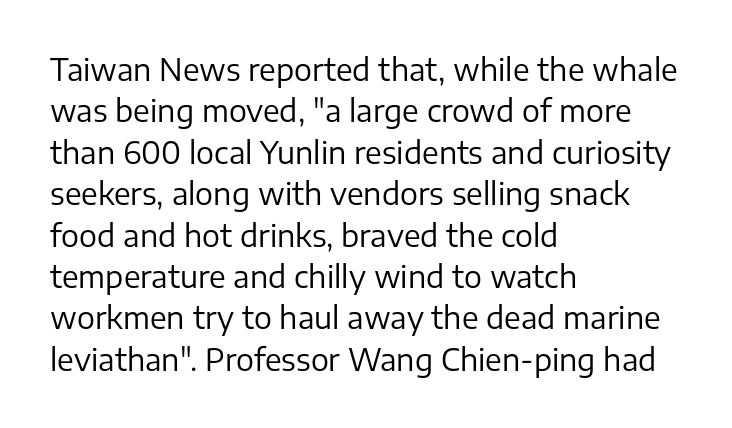
Notice how the stems are strictly vertical — no italics here. Type without underlining. Layout note: lines flush left. The face used here is rendered with its standard letterfit. The face used here is proportionally spaced, like ordinary book or web type.
